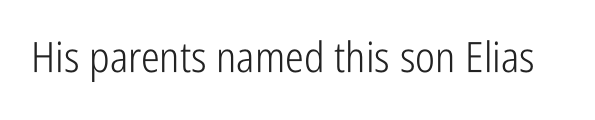
Vertical stems look standard width or narrower in stroke. Nope, no serifs anywhere on these letters. Default kerning and tracking; the words read as compact shapes. A typesetter would mark this as roman, not italic. The space directly below the letters is spotless.
